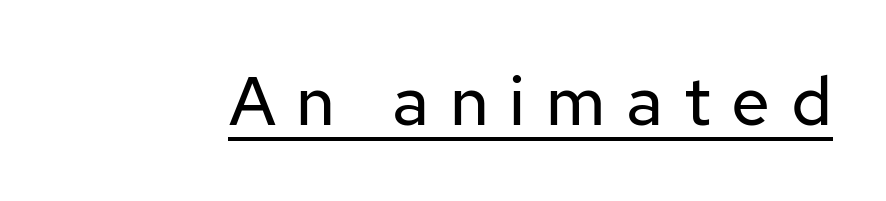
The rendering uses the underline text-decoration. These glyphs show unthickened strokes, regular width or finer. Looks like regular typesetting: each glyph gets only the width it needs. Characters remain perfectly vertical along every line. The typeface chosen for these lines omits serifs.
